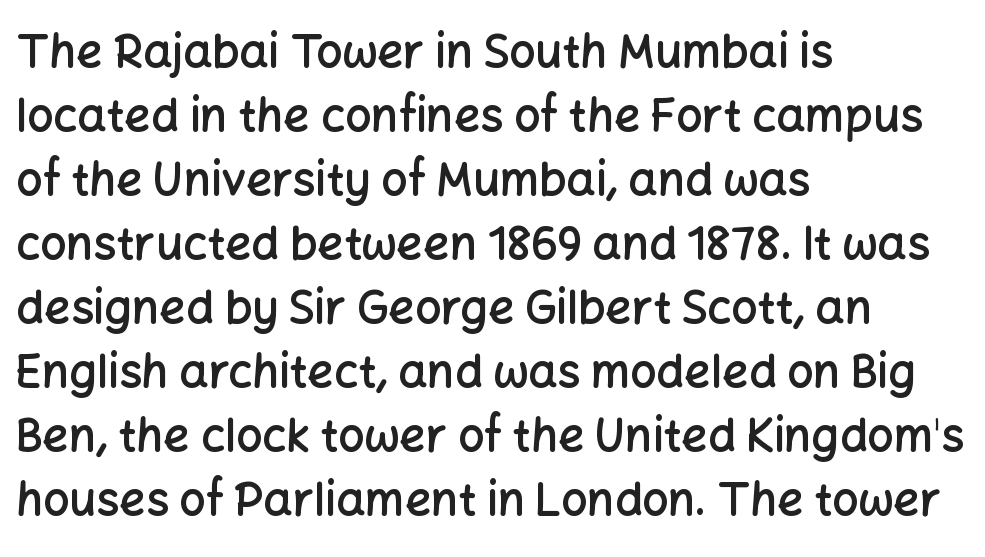
{"serif": "no", "italic": "no", "bold": "semi", "weight": "semibold", "width": "normal", "stroke_contrast": "low", "x_height": "medium", "monospaced": "no", "underline": "no", "align": "left", "line_spacing": "normal", "line_spacing_ratio": 1.39, "letter_spacing": "normal", "letter_spacing_em": 0.0, "glyph_px": 46}
